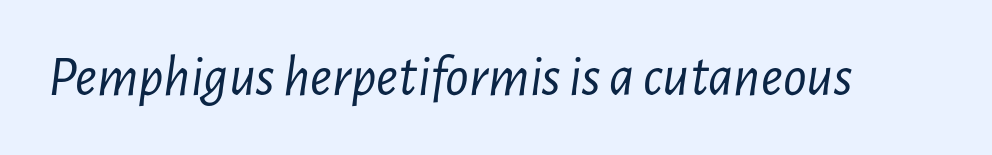
Q: Is the text bold? A: No.
Q: Is the text italic (slanted)? A: Yes, it leans right by about 7 degrees.
Q: Is the text underlined? A: No.
Q: Is the spacing between letters normal or unusually wide? A: Normal.
Q: Width (condensed, normal, or wide)? A: Condensed.
Q: Stroke contrast? A: Low.
Q: x-height? A: Medium.
Q: Monospaced? A: No.
